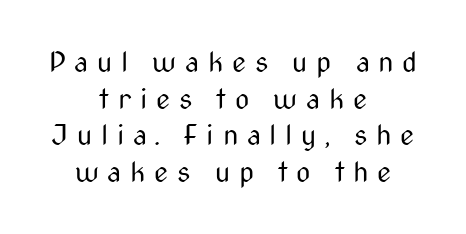
Q: Is the text bold? A: No.
Q: Is the text italic (slanted)? A: No, it is upright.
Q: Is the typeface a serif or a sans-serif typeface? A: Sans-serif.
Q: Is the text underlined? A: No.
Q: How is the paragraph aligned? A: Centered.
Q: Is the spacing between letters normal or unusually wide? A: Unusually wide.
Q: Is the spacing between lines tight, normal or loose? A: Normal.
Q: Width (condensed, normal, or wide)? A: Condensed.
Q: Stroke contrast? A: Medium.
Q: x-height? A: Medium.
Q: Monospaced? A: No.
